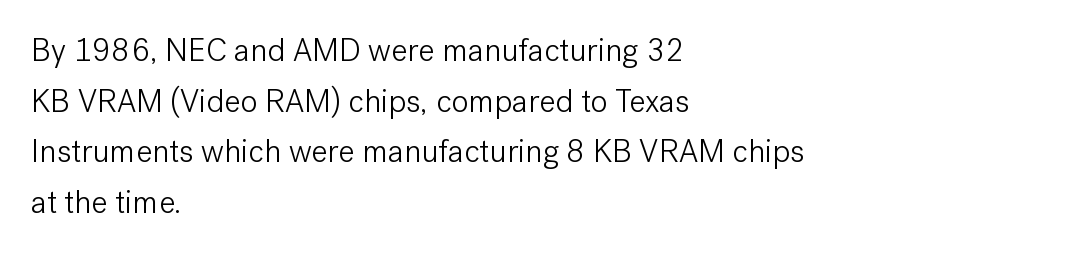
The gap between lines stays unmarked. The font sits on the lighter half of the weight spectrum, regular included. The paragraph shown leans on its left margin. Short note: letters normally spaced.
